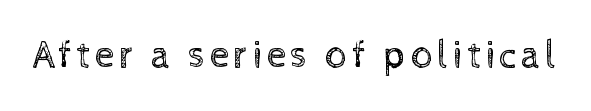
Q: Is the text bold? A: No.
Q: Is the text italic (slanted)? A: No, it is upright.
Q: Is the text underlined? A: No.
Q: Width (condensed, normal, or wide)? A: Normal.
Q: x-height? A: Medium.
Q: Monospaced? A: No.
